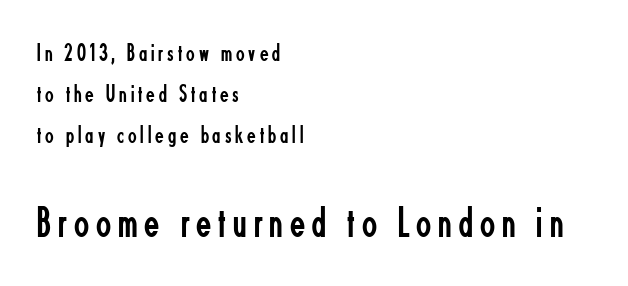
The image shows 44 px regular-weight, condensed sans-serif type, upright; set left-aligned, normal line spacing (1.64x), not underlined; the second (bottom) block is 1.76x larger; low stroke contrast and a small x-height.
